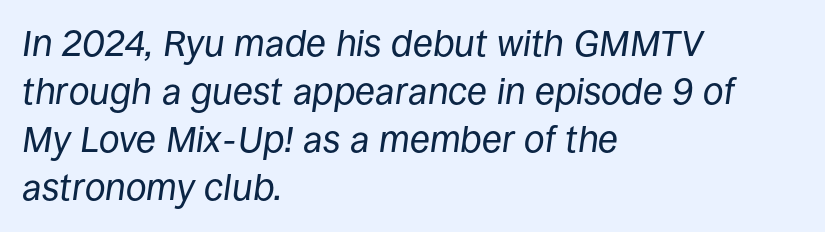
Q: Is the text bold? A: No.
Q: Is the text italic (slanted)? A: Yes, it leans right by about 8 degrees.
Q: Is the text underlined? A: No.
Q: How is the paragraph aligned? A: Left-aligned.
Q: Is the spacing between letters normal or unusually wide? A: Normal.
Q: Is the spacing between lines tight, normal or loose? A: Normal.
Q: Width (condensed, normal, or wide)? A: Normal.
Q: Stroke contrast? A: Low.
Q: x-height? A: Large.
Q: Monospaced? A: No.
